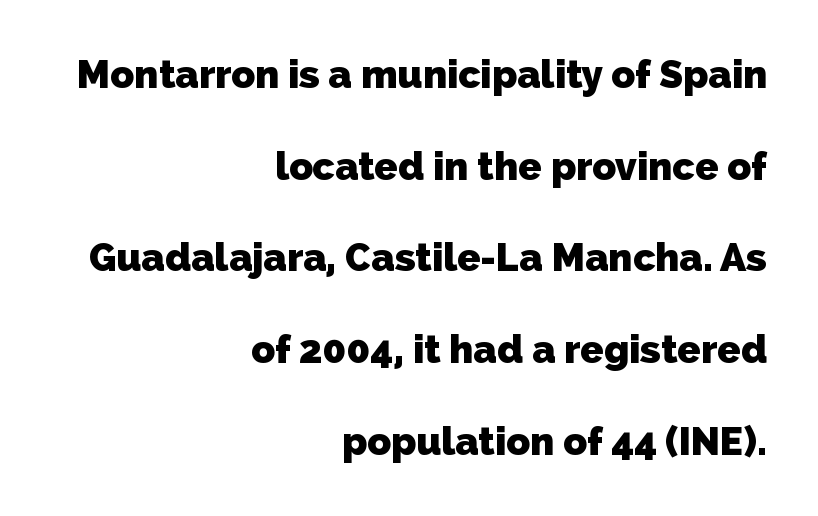
The image shows 39 px heavy sans-serif type; set right-aligned, loose line spacing (2.35x), normal letter spacing, not underlined; low stroke contrast and a medium x-height.
